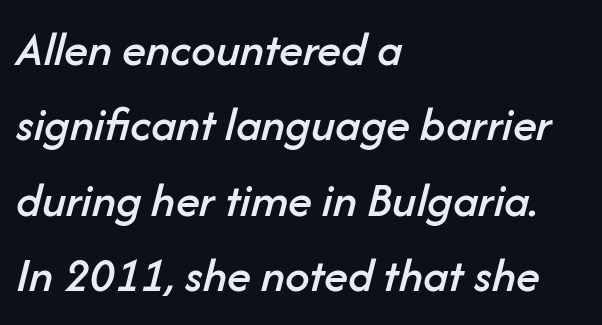
{"italic": "yes", "lean": "right", "slant_degrees": 14, "width": "normal", "stroke_contrast": "low", "x_height": "medium", "monospaced": "no", "underline": "no", "align": "left", "line_spacing": "normal", "line_spacing_ratio": 1.54, "letter_spacing": "normal", "letter_spacing_em": 0.0, "glyph_px": 49}
